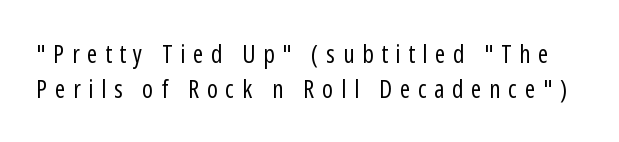
Q: Is the text bold? A: No.
Q: Is the text italic (slanted)? A: No, it is upright.
Q: Is the text underlined? A: No.
Q: Is the spacing between letters normal or unusually wide? A: Unusually wide.
Q: Is the spacing between lines tight, normal or loose? A: Normal.
